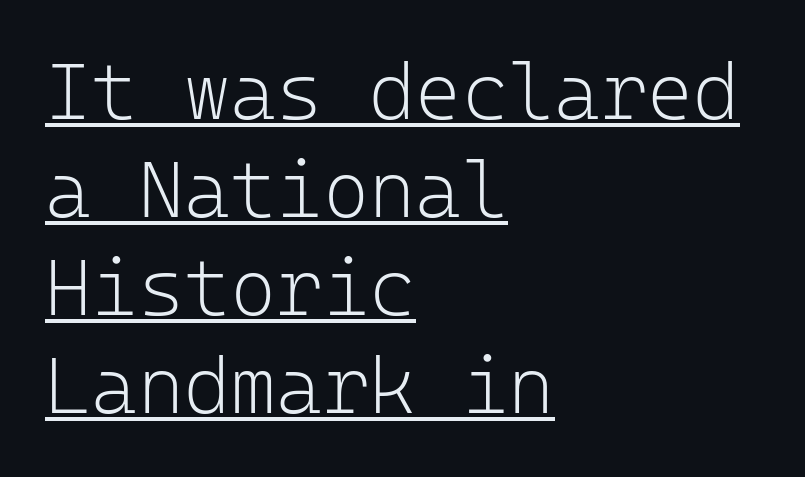
Spacing between characters is what you'd get straight out of the box. Nothing sits at the stroke ends, so this counts as sans-serif. These characters rest on top of a visible drawn line. Posture: vertical.
